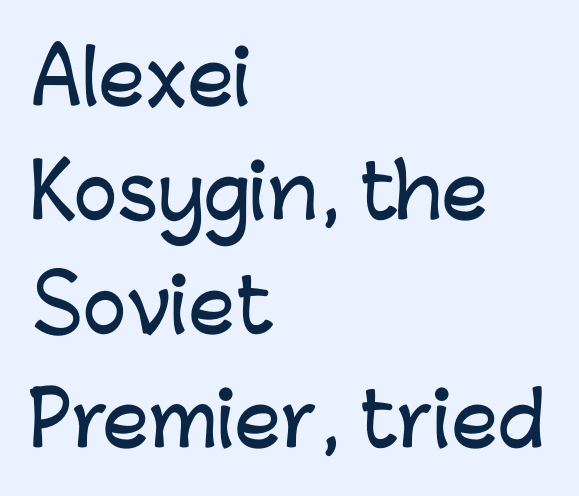
Q: Is the text italic (slanted)? A: No, it is upright.
Q: Is the typeface a serif or a sans-serif typeface? A: Sans-serif.
Q: Is the text underlined? A: No.
Q: How is the paragraph aligned? A: Left-aligned.
Q: Is the spacing between letters normal or unusually wide? A: Normal.
Q: Is the spacing between lines tight, normal or loose? A: Normal.
Q: Width (condensed, normal, or wide)? A: Normal.
Q: Stroke contrast? A: Low.
Q: x-height? A: Medium.
Q: Monospaced? A: No.
